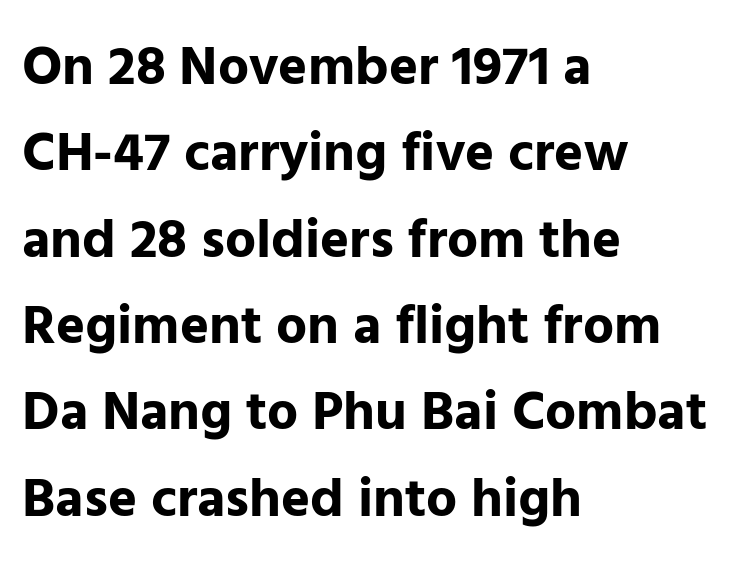
The image shows 55 px bold sans-serif type, upright; set left-aligned, normal line spacing (1.57x), normal letter spacing, not underlined; low stroke contrast and a medium x-height.
